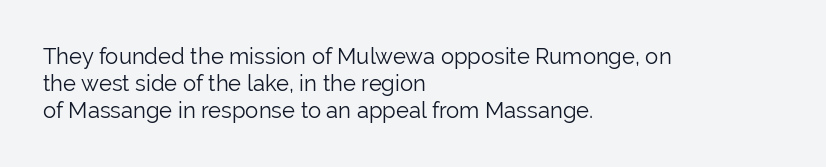
Honestly, the letter spacing is just normal — you wouldn't notice it. A student would call this left alignment; a typographer would say flush left, rag right. The font sits on the lighter half of the weight spectrum, regular included. Just letters on the line, the space beneath them empty.
